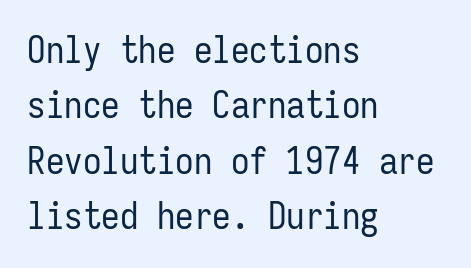
{"serif": "no", "italic": "no", "bold": "no", "weight": "regular", "width": "condensed", "stroke_contrast": "low", "x_height": "medium", "monospaced": "yes", "underline": "no", "align": "left", "line_spacing": "normal", "line_spacing_ratio": 1.5, "letter_spacing": "normal", "letter_spacing_em": 0.0, "glyph_px": 37}
